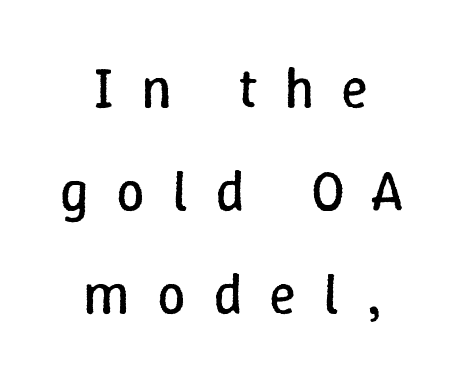
The image shows 57 px regular-weight type, upright; set centered, line spacing 1.81x, unusually wide letter spacing (+0.47 em), not underlined; low stroke contrast and a medium x-height.
